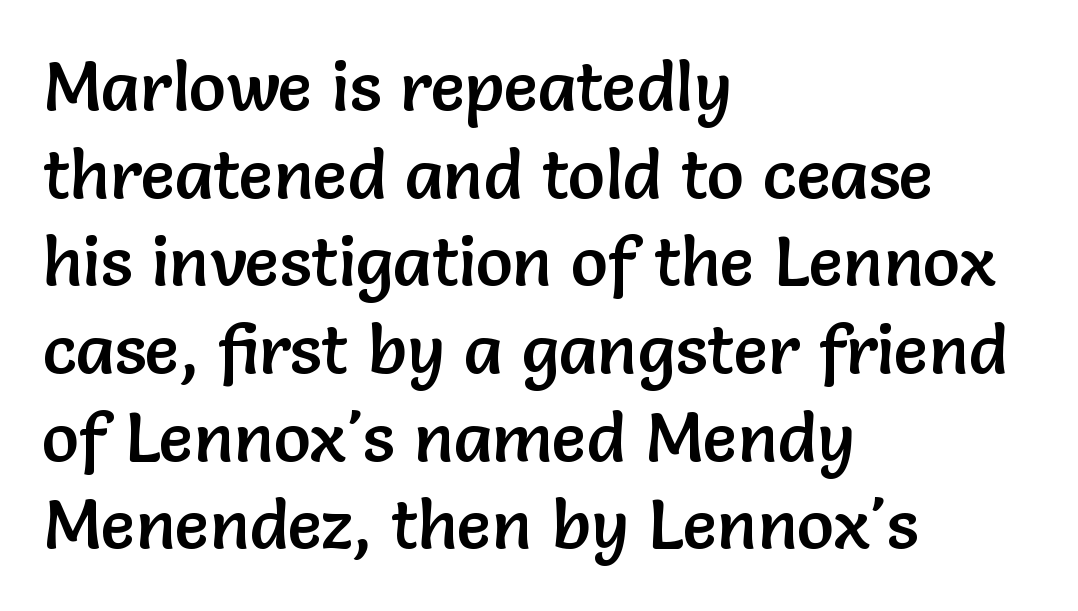
Think of a printed novel: that variable character pitch is what you see here. Observe the absence of serifs on each vertical stroke in this sample. The vertical gap from one line to the next is medium. A classic flush-left, rag-right setting is used for this passage.
